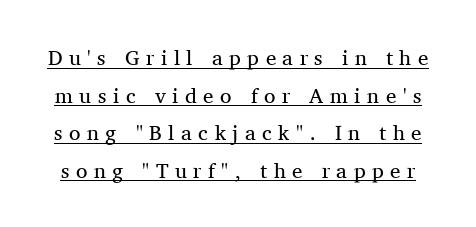
The image shows 21 px text type, upright; set line spacing 1.79x, unusually wide letter spacing (+0.31 em), underlined.
